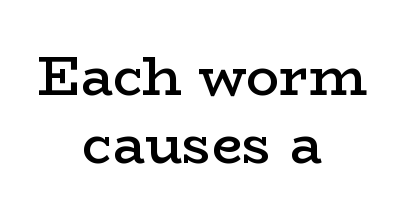
Q: Is the text bold? A: Semi-bold.
Q: Is the text italic (slanted)? A: No, it is upright.
Q: Is the typeface a serif or a sans-serif typeface? A: Serif.
Q: Is the text underlined? A: No.
Q: How is the paragraph aligned? A: Centered.
Q: Is the spacing between letters normal or unusually wide? A: Normal.
Q: Width (condensed, normal, or wide)? A: Wide.
Q: Stroke contrast? A: Low.
Q: x-height? A: Medium.
Q: Monospaced? A: No.
